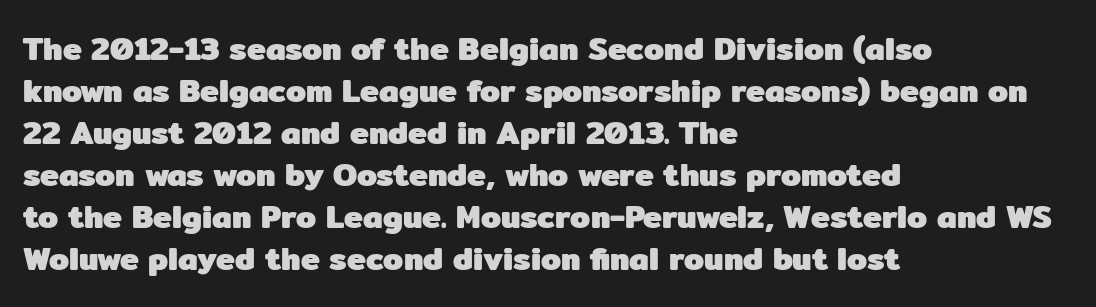
{"serif": "no", "italic": "no", "bold": "yes", "weight": "heavy", "width": "normal", "stroke_contrast": "low", "x_height": "medium", "monospaced": "no", "underline": "no", "align": "left", "line_spacing": "normal", "line_spacing_ratio": 1.31, "letter_spacing": "normal", "letter_spacing_em": 0.0, "glyph_px": 32}
